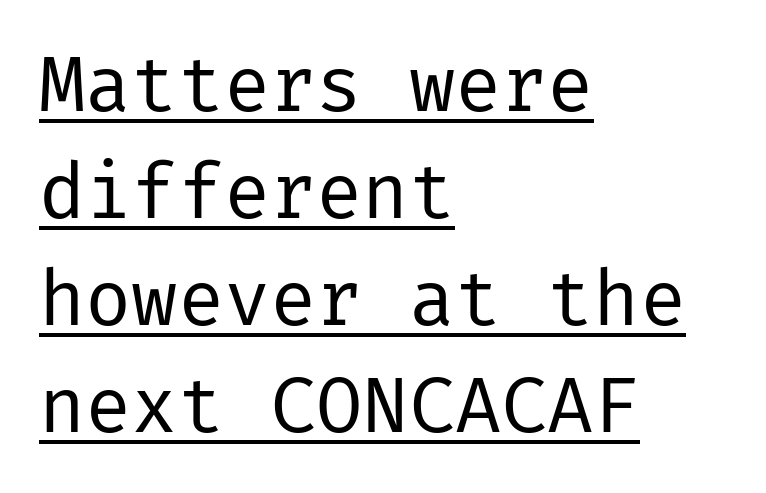
Q: Is the text bold? A: No.
Q: Is the text italic (slanted)? A: No, it is upright.
Q: Is the typeface a serif or a sans-serif typeface? A: Sans-serif.
Q: Is the text underlined? A: Yes.
Q: How is the paragraph aligned? A: Left-aligned.
Q: Is the spacing between letters normal or unusually wide? A: Normal.
Q: Is the spacing between lines tight, normal or loose? A: Normal.
Q: Width (condensed, normal, or wide)? A: Normal.
Q: Stroke contrast? A: Low.
Q: x-height? A: Medium.
